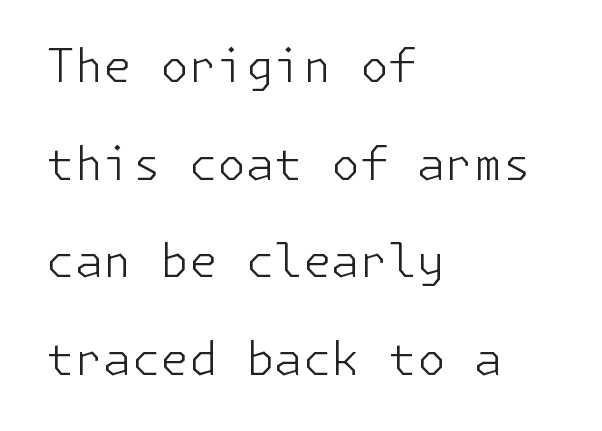
Here the glyphs are tracked normally, forming tight word shapes. Letters have the restrained weight of plain body copy at most. When letters stand straight like this, we call the style roman or upright. These lines stand farther apart than default settings would place them. Descenders are the only things crossing below the line.
